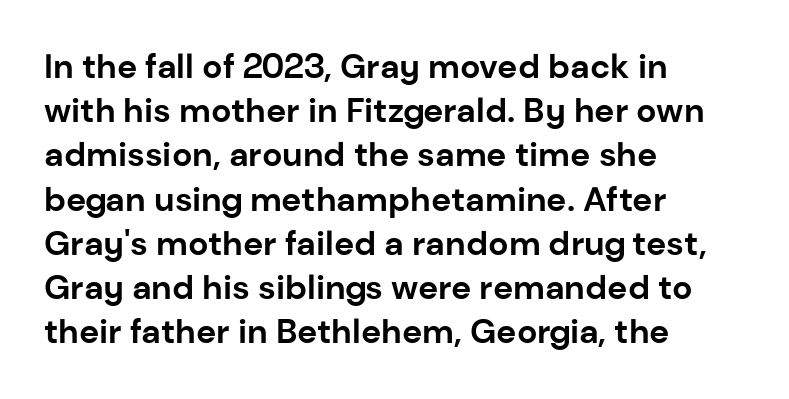
Q: Is the text bold? A: Yes.
Q: Is the text italic (slanted)? A: No, it is upright.
Q: Is the typeface a serif or a sans-serif typeface? A: Sans-serif.
Q: Is the text underlined? A: No.
Q: How is the paragraph aligned? A: Left-aligned.
Q: Is the spacing between letters normal or unusually wide? A: Normal.
Q: Is the spacing between lines tight, normal or loose? A: Normal.
Q: Width (condensed, normal, or wide)? A: Normal.
Q: Stroke contrast? A: Low.
Q: x-height? A: Medium.
Q: Monospaced? A: No.
